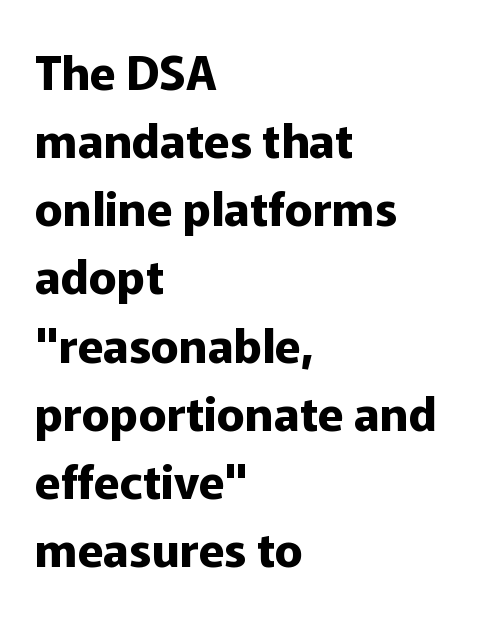
Descender tails drop into unmarked territory. What weight is shown? A full bold with thick strokes. The letters advance in unequal steps, a hallmark of proportional type. Is there much room between lines? A standard amount, neither cramped nor airy. In CSS terms this would be text-align: left. Here the glyphs are tracked normally, forming tight word shapes.
